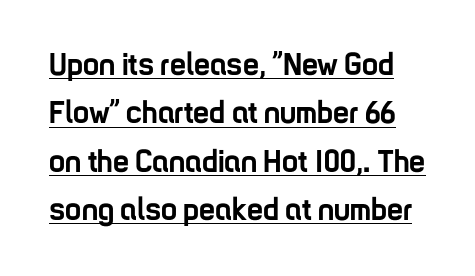
{"serif": "no", "italic": "no", "bold": "yes", "weight": "semibold", "width": "condensed", "stroke_contrast": "low", "x_height": "medium", "monospaced": "no", "underline": "yes", "line_spacing": "normal", "line_spacing_ratio": 1.51, "letter_spacing": "normal", "letter_spacing_em": 0.0, "glyph_px": 32}
